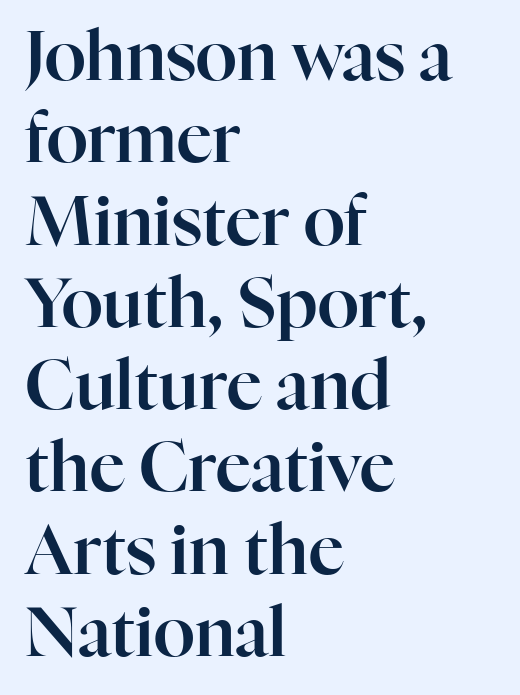
Examine the stroke ends and you'll spot serifs. Posture: vertical. Descenders hang freely into open space. The typesetter chose a ragged-right arrangement here. Looks like regular typesetting: each glyph gets only the width it needs.
